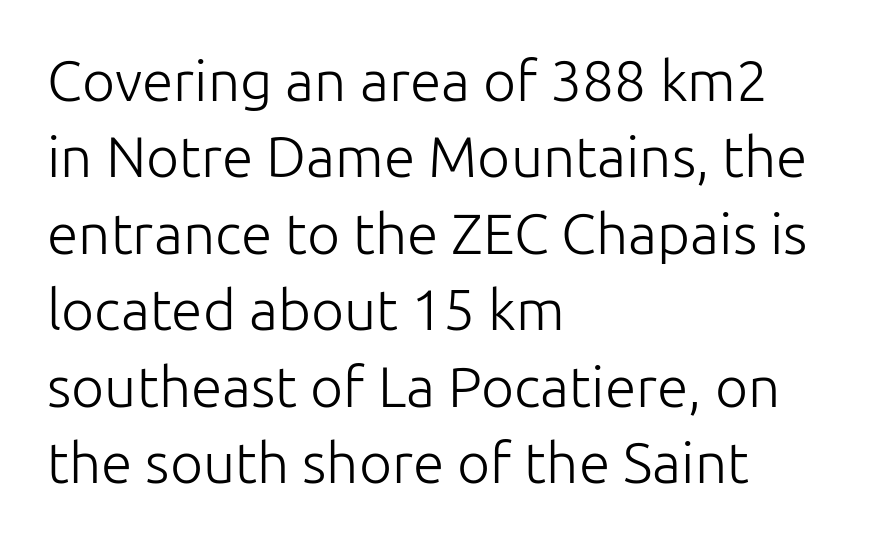
Standard letterfit; no display-style spreading of the glyphs. Every character sits straight up, as roman type does. Normally led — the rows are evenly, conventionally spaced. The text was rendered using a sans face with plain stroke endings.
